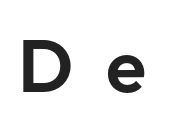
The image shows 74 px sans-serif type, upright; set unusually wide letter spacing (+0.44 em), not underlined; low stroke contrast and a medium x-height.
